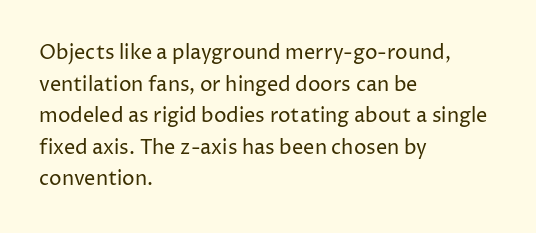
Teacher's note: observe the even left margin — that is flush-left alignment. The passage shown is not underscored anywhere. The rendering uses a moderate line-height, typical for paragraphs. Ascenders rise straight up at ninety degrees. Nobody touched the tracking dial on this one.
